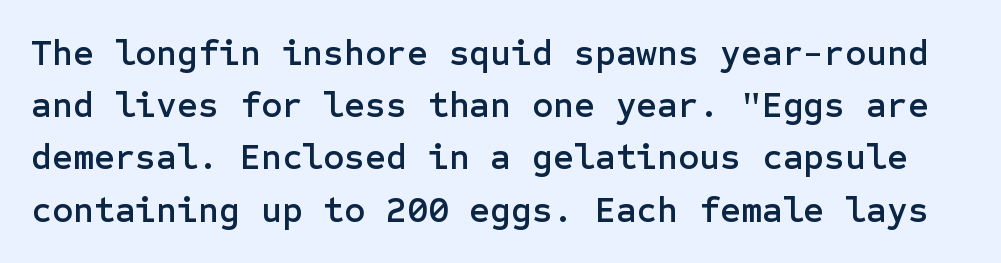
{"serif": "no", "italic": "no", "width": "normal", "stroke_contrast": "low", "x_height": "medium", "underline": "no", "line_spacing": "normal", "line_spacing_ratio": 1.45, "letter_spacing": "normal", "letter_spacing_em": 0.0, "glyph_px": 36}
